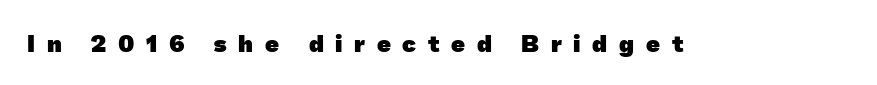
The image shows 24 px bold type; set unusually wide letter spacing (+0.49 em), not underlined.
